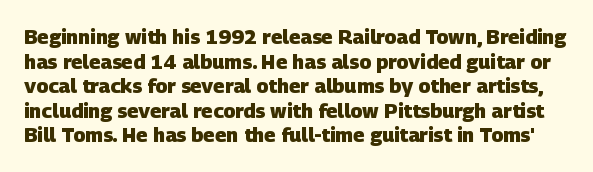
{"bold": "yes", "underline": "no", "line_spacing_ratio": 1.23, "letter_spacing": "normal", "letter_spacing_em": 0.0, "glyph_px": 20}
